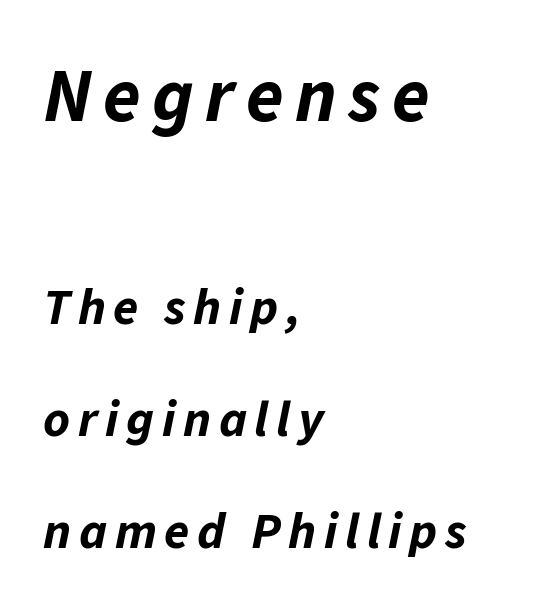
Between these two stacked blocks, the higher one wins on size. Short and long lines alike share a common starting point at left. A typesetter would call this proportional, since set widths differ per character. It's the slanting kind of type.
